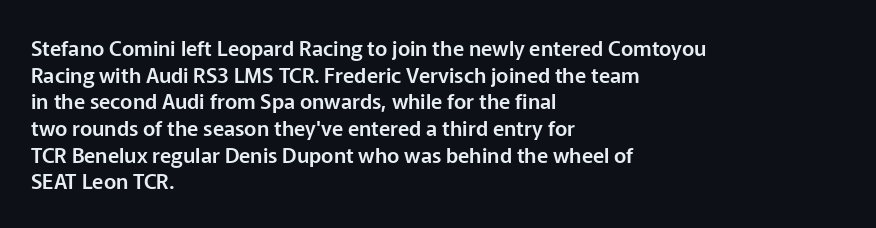
{"italic": "no", "underline": "no", "align": "left", "line_spacing": "normal", "line_spacing_ratio": 1.27, "letter_spacing": "normal", "letter_spacing_em": 0.0, "glyph_px": 21}
